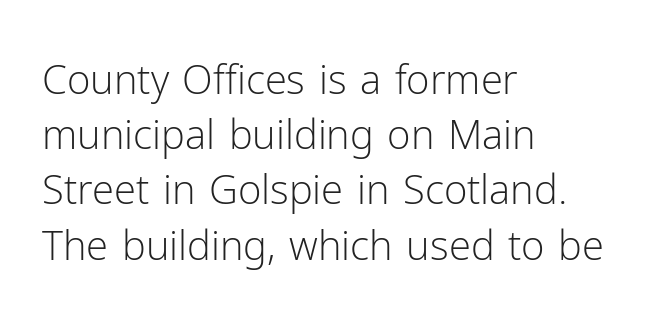
{"serif": "no", "italic": "no", "bold": "no", "weight": "light", "width": "normal", "stroke_contrast": "low", "x_height": "medium", "monospaced": "no", "underline": "no", "align": "left", "line_spacing": "normal", "line_spacing_ratio": 1.38, "letter_spacing": "normal", "letter_spacing_em": 0.0, "glyph_px": 40}
